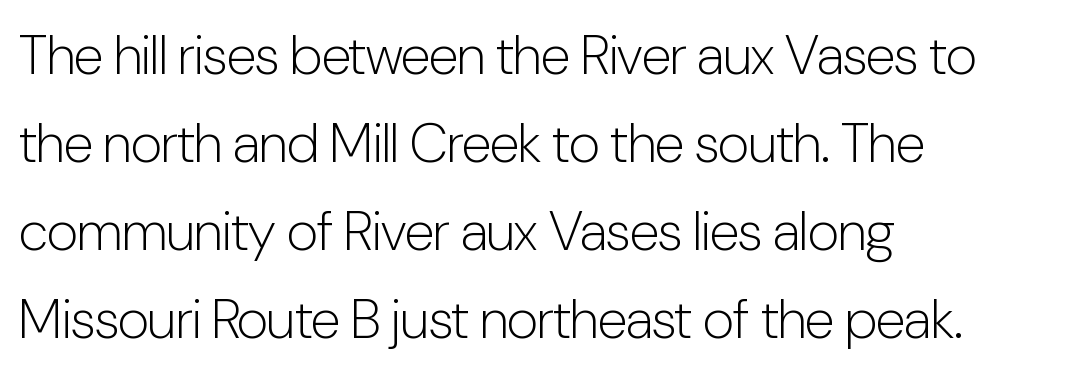
Q: Is the text bold? A: No.
Q: Is the text italic (slanted)? A: No, it is upright.
Q: Is the typeface a serif or a sans-serif typeface? A: Sans-serif.
Q: Is the text underlined? A: No.
Q: How is the paragraph aligned? A: Left-aligned.
Q: Is the spacing between letters normal or unusually wide? A: Normal.
Q: Is the spacing between lines tight, normal or loose? A: Normal.
Q: Width (condensed, normal, or wide)? A: Condensed.
Q: Stroke contrast? A: Low.
Q: x-height? A: Medium.
Q: Monospaced? A: No.
